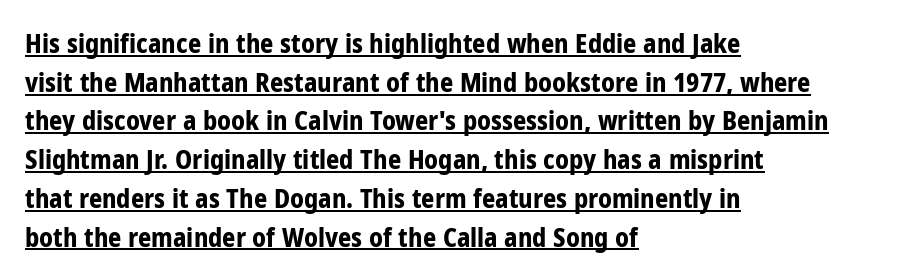
Each word holds together tightly as a unit, with standard inter-letter gaps. The specimen reads as upright at a glance. The strokes are fattened all the way to bold. Does the leading feel generous? No, just average. The lines are quadded left. Does a line run under the words? Yes, clearly.
